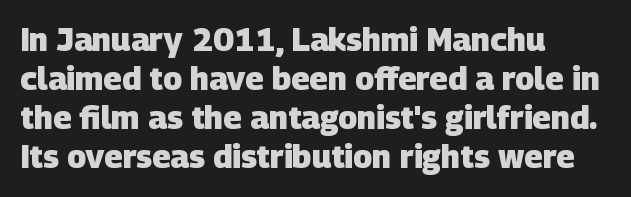
{"serif": "no", "bold": "yes", "weight": "heavy", "width": "normal", "stroke_contrast": "low", "x_height": "large", "monospaced": "no", "underline": "no", "align": "left", "line_spacing_ratio": 1.22, "letter_spacing": "normal", "letter_spacing_em": 0.0, "glyph_px": 32}
